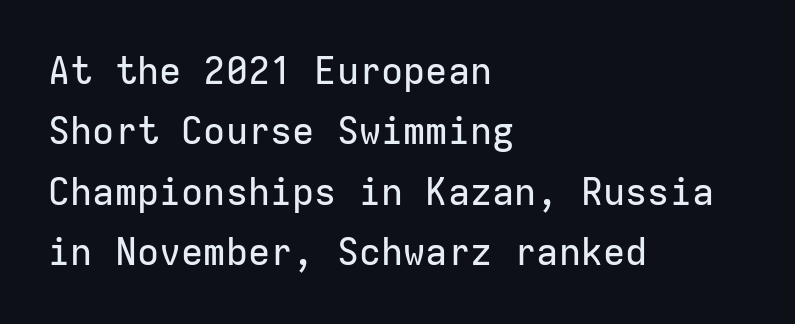
{"serif": "no", "italic": "no", "width": "normal", "stroke_contrast": "low", "x_height": "medium", "monospaced": "yes", "underline": "no", "align": "left", "line_spacing": "normal", "line_spacing_ratio": 1.63, "letter_spacing": "normal", "letter_spacing_em": 0.0, "glyph_px": 37}
